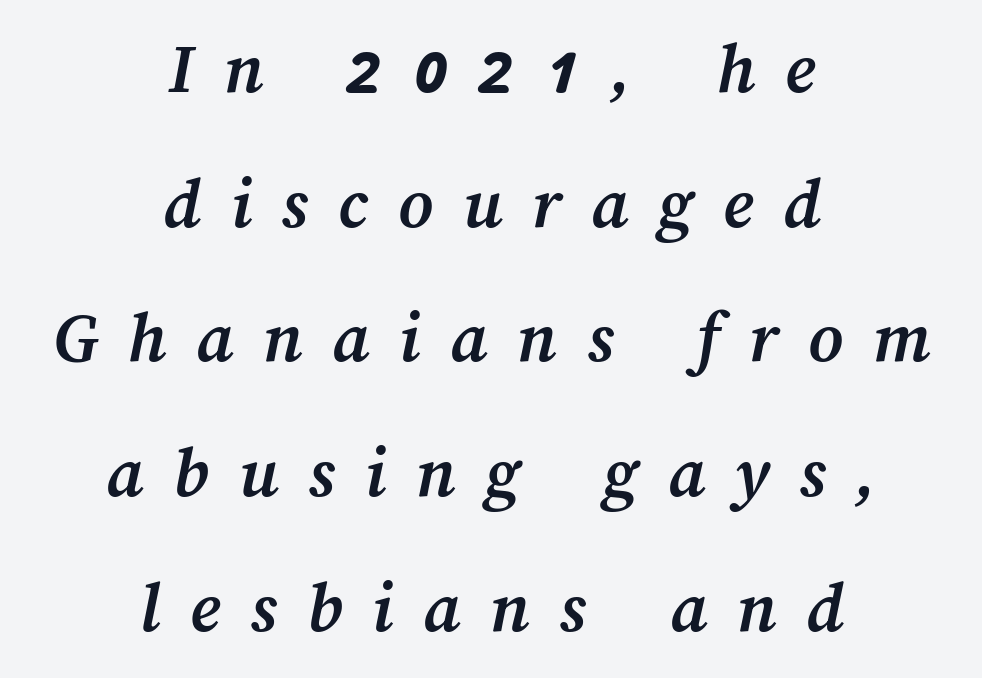
Q: Is the text bold? A: Yes.
Q: Is the text underlined? A: No.
Q: How is the paragraph aligned? A: Centered.
Q: Is the spacing between letters normal or unusually wide? A: Unusually wide.
Q: Width (condensed, normal, or wide)? A: Normal.
Q: Stroke contrast? A: Medium.
Q: x-height? A: Medium.
Q: Monospaced? A: No.
